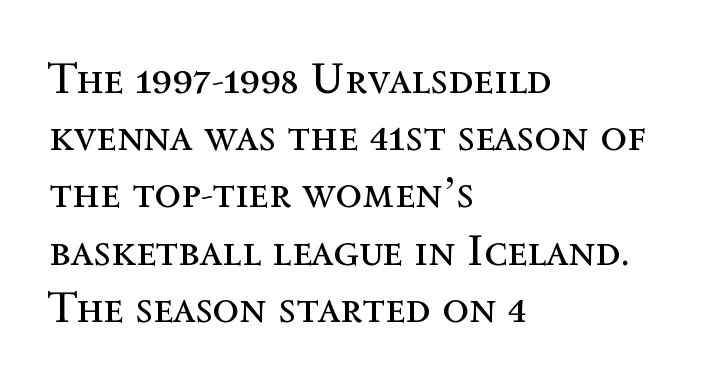
Q: Is the text bold? A: No.
Q: Is the text italic (slanted)? A: No, it is upright.
Q: Is the text underlined? A: No.
Q: How is the paragraph aligned? A: Left-aligned.
Q: Is the spacing between letters normal or unusually wide? A: Normal.
Q: Is the spacing between lines tight, normal or loose? A: Normal.
Q: Width (condensed, normal, or wide)? A: Normal.
Q: x-height? A: Medium.
Q: Monospaced? A: No.
